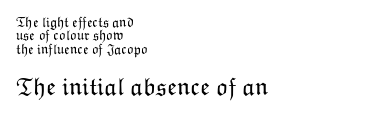
The image shows 25 px text type, upright; set left-aligned, tight line spacing (0.96x), normal letter spacing, not underlined; the second (bottom) block is 1.79x larger.
